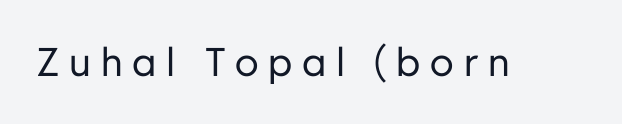
Note the varied advance widths — an 'i' is clearly narrower than an 'm'. Plain, unruled lines of type. The letters stand upright; this is a roman face. The type is letterspaced generously, with wide tracking.
